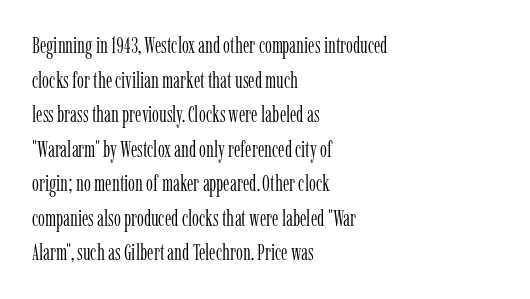
{"italic": "no", "bold": "no", "underline": "no", "align": "left", "line_spacing": "normal", "line_spacing_ratio": 1.57, "letter_spacing": "normal", "letter_spacing_em": 0.0, "glyph_px": 22}
